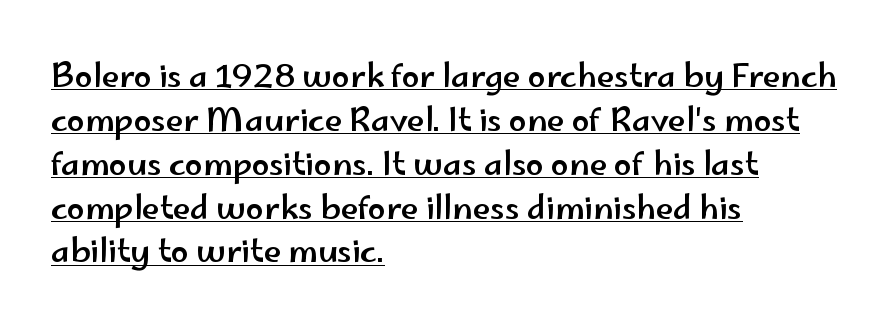
Underline: present. Every character sits straight up, as roman type does. In terms of letterspacing, this is plain default setting. The text was rendered using a sans face with plain stroke endings.
